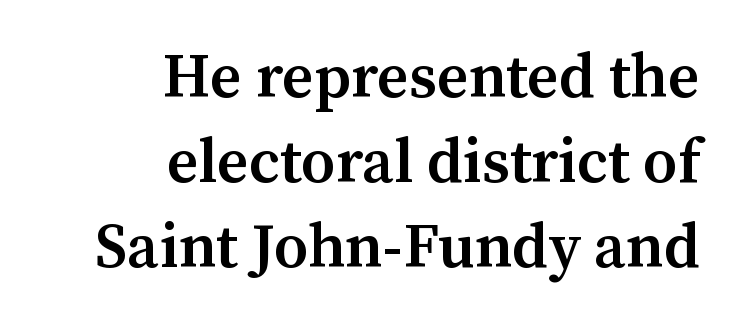
The image shows 62 px semibold serif type, upright; set right-aligned, normal line spacing (1.37x), normal letter spacing, not underlined; medium stroke contrast and a medium x-height.
